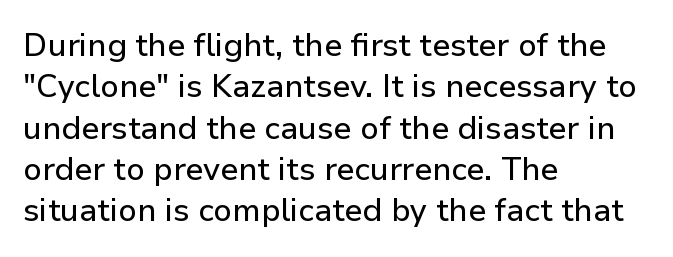
{"serif": "no", "italic": "no", "width": "normal", "stroke_contrast": "low", "x_height": "medium", "monospaced": "no", "underline": "no", "align": "left", "line_spacing": "normal", "line_spacing_ratio": 1.29, "letter_spacing": "normal", "letter_spacing_em": 0.0, "glyph_px": 32}
